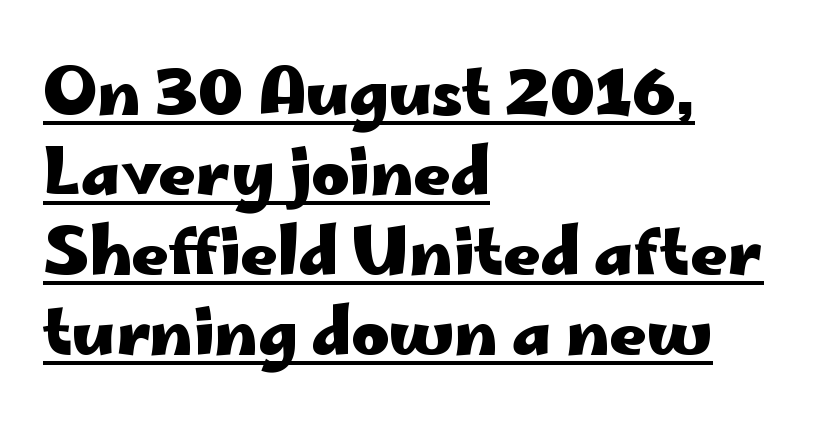
Q: Is the text bold? A: Yes.
Q: Is the text italic (slanted)? A: No, it is upright.
Q: Is the typeface a serif or a sans-serif typeface? A: Sans-serif.
Q: Is the text underlined? A: Yes.
Q: How is the paragraph aligned? A: Left-aligned.
Q: Is the spacing between letters normal or unusually wide? A: Normal.
Q: Is the spacing between lines tight, normal or loose? A: Normal.
Q: Width (condensed, normal, or wide)? A: Wide.
Q: Stroke contrast? A: Low.
Q: x-height? A: Small.
Q: Monospaced? A: No.
